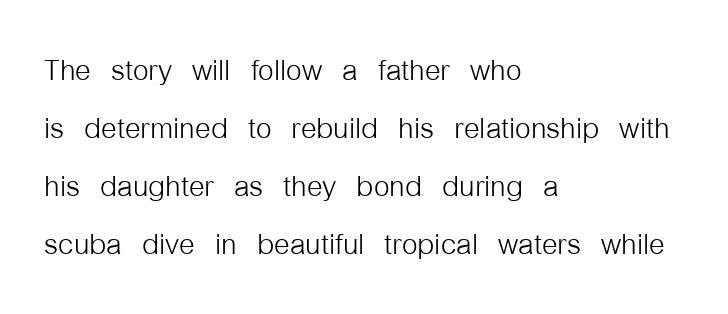
Q: Is the text bold? A: No.
Q: Is the text italic (slanted)? A: No, it is upright.
Q: Is the typeface a serif or a sans-serif typeface? A: Sans-serif.
Q: Is the text underlined? A: No.
Q: How is the paragraph aligned? A: Left-aligned.
Q: Is the spacing between letters normal or unusually wide? A: Normal.
Q: Is the spacing between lines tight, normal or loose? A: Normal.
Q: Width (condensed, normal, or wide)? A: Condensed.
Q: Stroke contrast? A: Low.
Q: x-height? A: Medium.
Q: Monospaced? A: No.
